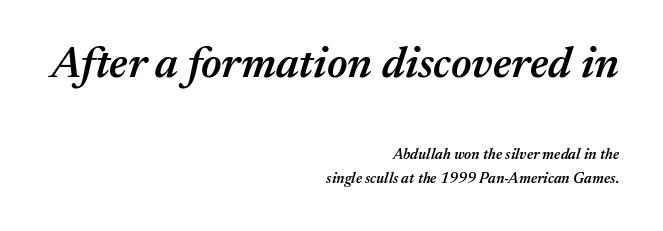
The image shows 44 px semibold type, italic (leaning right); set right-aligned, normal line spacing (1.55x), normal letter spacing, not underlined; the first (top) block is 2.93x larger; medium stroke contrast and a medium x-height.
